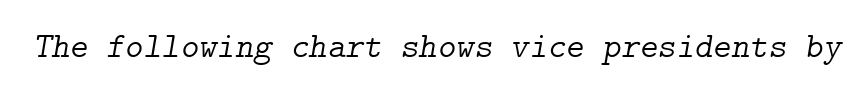
{"serif": "yes", "italic": "yes", "lean": "right", "slant_degrees": 9, "bold": "no", "weight": "light", "width": "normal", "stroke_contrast": "low", "x_height": "medium", "underline": "no", "letter_spacing": "normal", "letter_spacing_em": 0.0, "glyph_px": 35}
